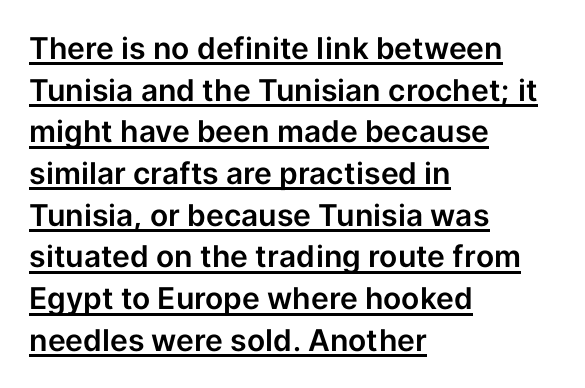
Notice how the passage keeps a crisp vertical edge on the left only. Underlining? Definitely there. The lines sit at an ordinary, default distance from one another. These lines keep a tight, regular rhythm from letter to letter. The characters display no serif detailing; their extremities are plain.
